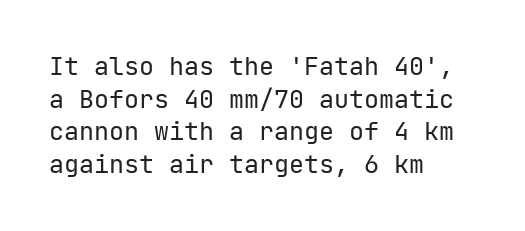
The image shows 25 px text type, upright; set left-aligned, normal line spacing (1.31x), normal letter spacing, not underlined.
